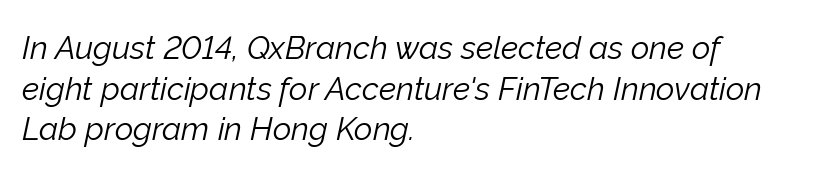
Regular leading. The cut favours lightness, reaching ordinary text weight at its darkest. The face used here has a pronounced slope to its letters. Lines of text with bare space underneath.
